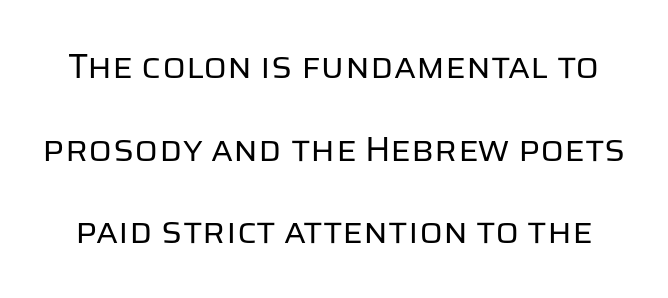
The image shows 35 px regular-weight sans-serif type, upright; set loose line spacing (2.36x), normal letter spacing, not underlined; low stroke contrast and a large x-height.
